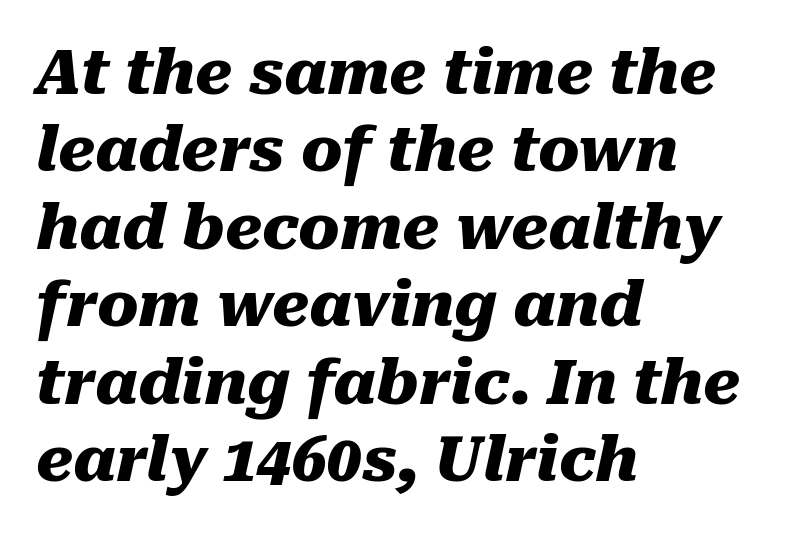
Q: Is the text bold? A: Yes.
Q: Is the text italic (slanted)? A: Yes, it leans right by about 10 degrees.
Q: Is the text underlined? A: No.
Q: How is the paragraph aligned? A: Left-aligned.
Q: Is the spacing between letters normal or unusually wide? A: Normal.
Q: Is the spacing between lines tight, normal or loose? A: Normal.
Q: Width (condensed, normal, or wide)? A: Normal.
Q: Stroke contrast? A: Medium.
Q: x-height? A: Medium.
Q: Monospaced? A: No.
